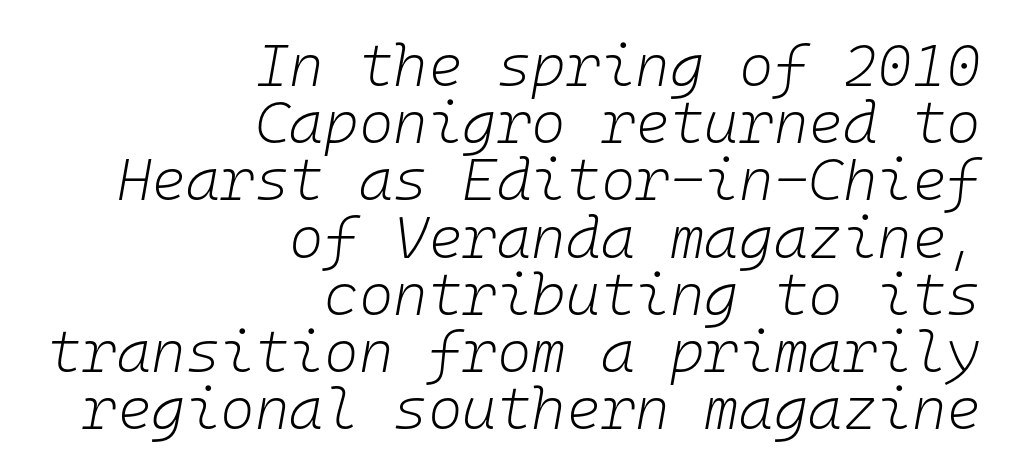
Q: Is the text bold? A: No.
Q: Is the text italic (slanted)? A: Yes, it leans right by about 10 degrees.
Q: Is the text underlined? A: No.
Q: How is the paragraph aligned? A: Right-aligned.
Q: Is the spacing between letters normal or unusually wide? A: Normal.
Q: Is the spacing between lines tight, normal or loose? A: Tight.
Q: Width (condensed, normal, or wide)? A: Normal.
Q: Stroke contrast? A: Low.
Q: x-height? A: Medium.
Q: Monospaced? A: Yes.
